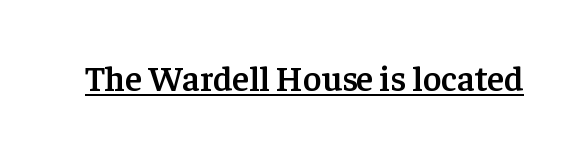
Q: Is the text bold? A: Semi-bold.
Q: Is the text italic (slanted)? A: No, it is upright.
Q: Is the typeface a serif or a sans-serif typeface? A: Serif.
Q: Is the text underlined? A: Yes.
Q: Is the spacing between letters normal or unusually wide? A: Normal.
Q: Width (condensed, normal, or wide)? A: Normal.
Q: Stroke contrast? A: Low.
Q: x-height? A: Medium.
Q: Monospaced? A: No.
